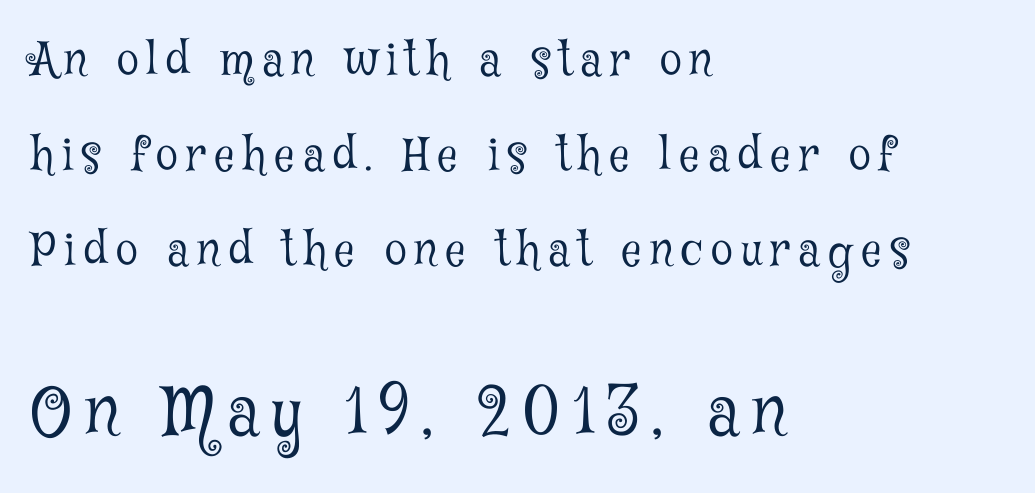
Q: Is the text bold? A: No.
Q: Is the text italic (slanted)? A: No, it is upright.
Q: Is the typeface a serif or a sans-serif typeface? A: Serif.
Q: Is the text underlined? A: No.
Q: How is the paragraph aligned? A: Left-aligned.
Q: Is the spacing between lines tight, normal or loose? A: Loose.
Q: Which block of text is set in a larger size, the first (top) or the second (bottom)? A: The second (bottom) one.
Q: Width (condensed, normal, or wide)? A: Condensed.
Q: Stroke contrast? A: Low.
Q: x-height? A: Medium.
Q: Monospaced? A: No.
